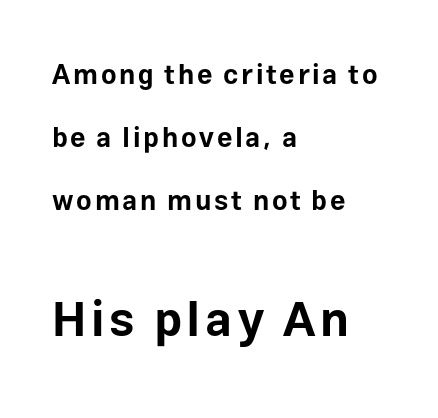
{"serif": "no", "italic": "no", "bold": "yes", "weight": "bold", "width": "normal", "stroke_contrast": "low", "x_height": "medium", "monospaced": "no", "underline": "no", "align": "left", "line_spacing": "loose", "line_spacing_ratio": 2.33, "larger_block": "second", "size_ratio": 1.78, "glyph_px": 48}
